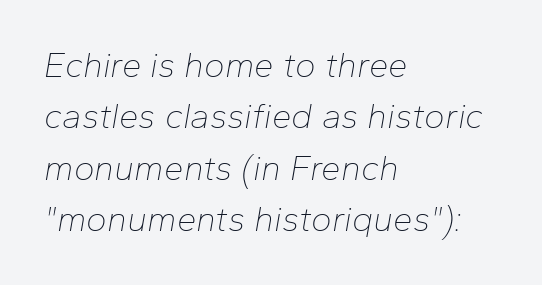
The image shows 35 px thin type, italic (leaning right); set left-aligned, normal line spacing (1.47x), normal letter spacing, not underlined; low stroke contrast and a medium x-height.
